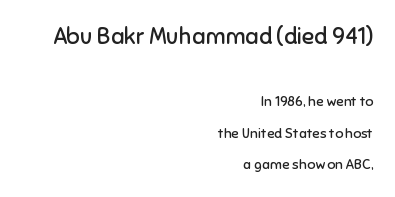
{"italic": "no", "bold": "no", "underline": "no", "align": "right", "line_spacing": "loose", "line_spacing_ratio": 2.25, "letter_spacing": "normal", "letter_spacing_em": 0.0, "larger_block": "first", "size_ratio": 1.64, "glyph_px": 23}
